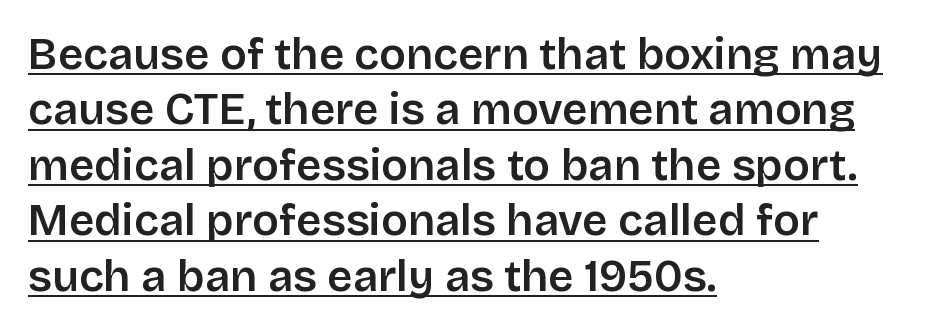
Q: Is the text bold? A: Semi-bold.
Q: Is the text italic (slanted)? A: No, it is upright.
Q: Is the typeface a serif or a sans-serif typeface? A: Sans-serif.
Q: Is the text underlined? A: Yes.
Q: How is the paragraph aligned? A: Left-aligned.
Q: Is the spacing between letters normal or unusually wide? A: Normal.
Q: Is the spacing between lines tight, normal or loose? A: Normal.
Q: Width (condensed, normal, or wide)? A: Normal.
Q: Stroke contrast? A: Low.
Q: x-height? A: Large.
Q: Monospaced? A: No.
